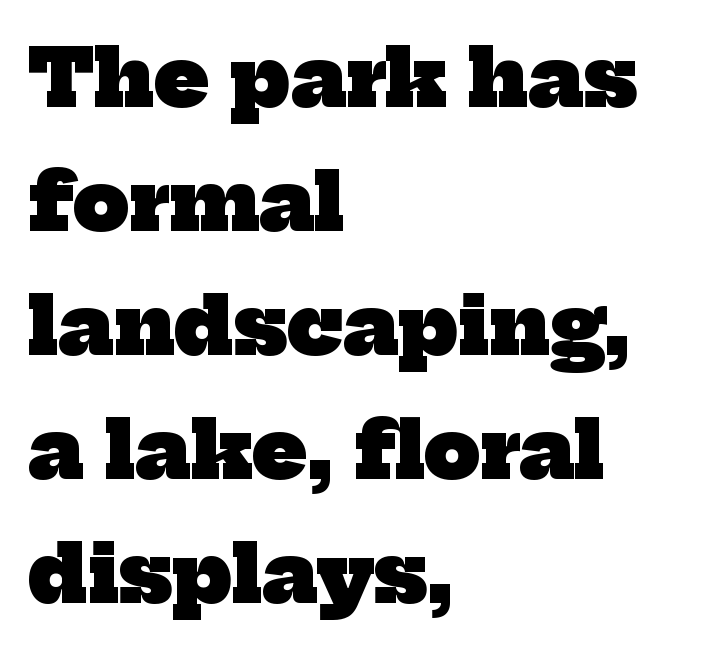
The image shows 79 px heavy serif type; set left-aligned, normal line spacing (1.57x), normal letter spacing, not underlined; low stroke contrast and a medium x-height.
